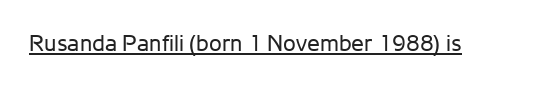
Q: Is the text bold? A: No.
Q: Is the text italic (slanted)? A: No, it is upright.
Q: Is the text underlined? A: Yes.
Q: Is the spacing between letters normal or unusually wide? A: Normal.
